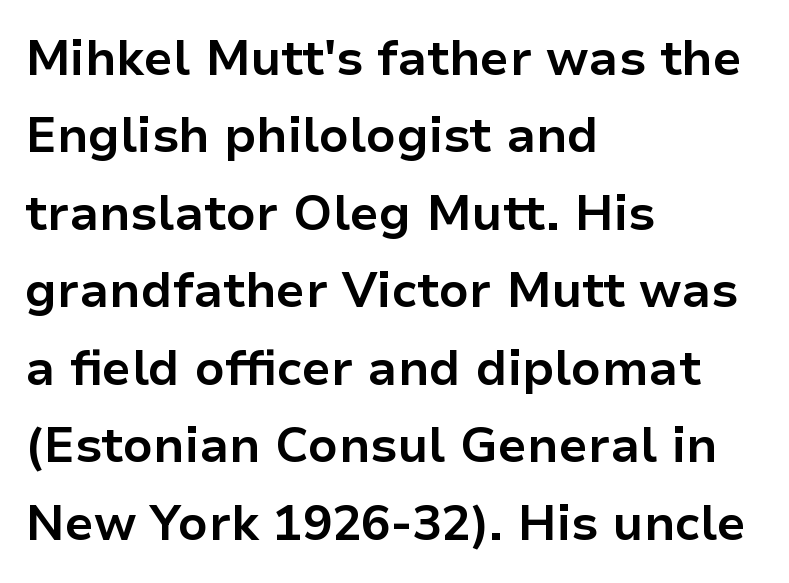
{"serif": "no", "italic": "no", "bold": "yes", "weight": "bold", "width": "normal", "stroke_contrast": "low", "x_height": "medium", "monospaced": "no", "underline": "no", "align": "left", "line_spacing": "normal", "line_spacing_ratio": 1.58, "letter_spacing": "normal", "letter_spacing_em": 0.0, "glyph_px": 49}
